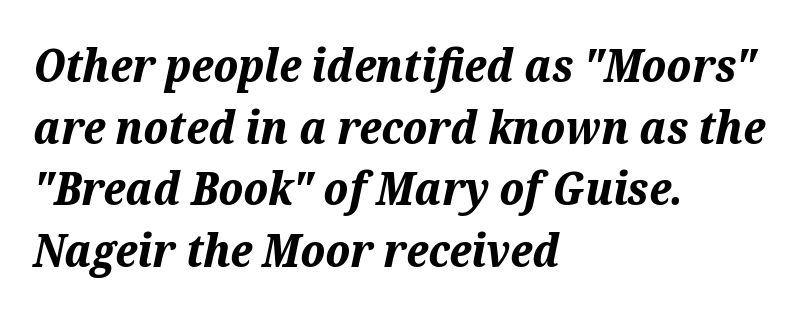
Q: Is the text bold? A: Yes.
Q: Is the text italic (slanted)? A: Yes, it leans right by about 12 degrees.
Q: Is the text underlined? A: No.
Q: How is the paragraph aligned? A: Left-aligned.
Q: Is the spacing between letters normal or unusually wide? A: Normal.
Q: Is the spacing between lines tight, normal or loose? A: Normal.
Q: Width (condensed, normal, or wide)? A: Normal.
Q: Stroke contrast? A: Medium.
Q: x-height? A: Medium.
Q: Monospaced? A: No.
